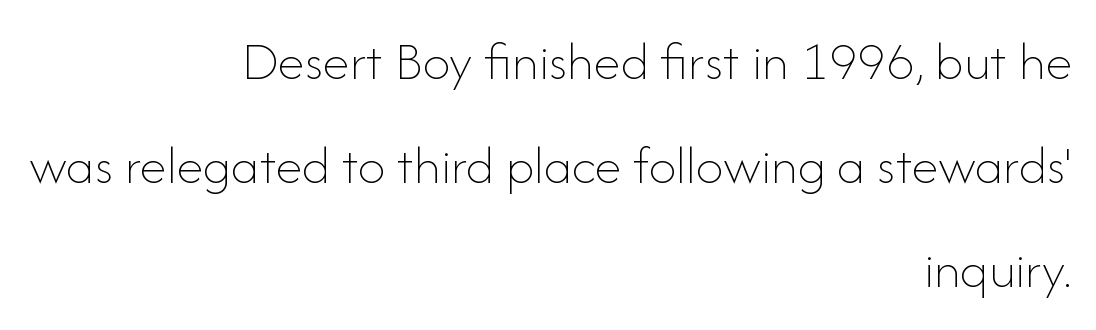
The image shows 55 px thin type, upright; set right-aligned, line spacing 1.89x, normal letter spacing, not underlined; low stroke contrast and a small x-height.
